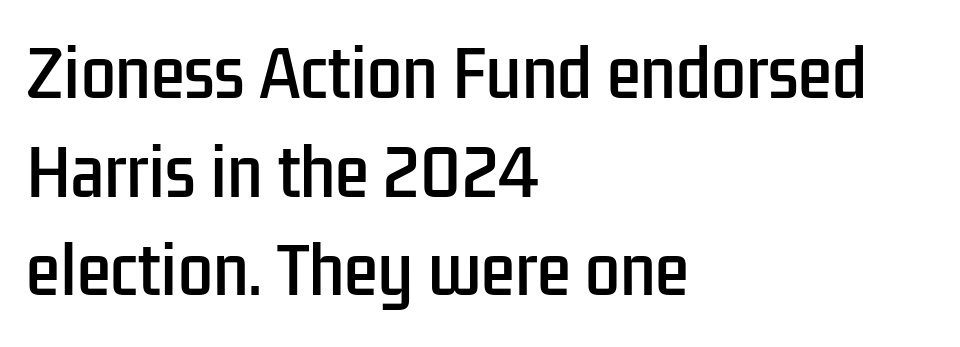
This sample uses a sans-serif face. The lettering stays uniformly vertical, giving the passage a roman look. The paragraph has a hard left edge and a soft right edge. These lines are rendered in a variable-pitch font.
